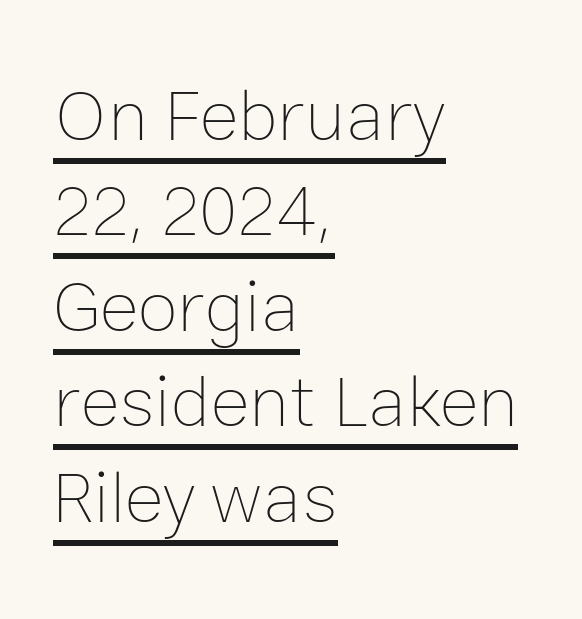
{"italic": "no", "bold": "no", "weight": "thin", "width": "normal", "stroke_contrast": "low", "x_height": "medium", "monospaced": "no", "underline": "yes", "align": "left", "line_spacing": "normal", "line_spacing_ratio": 1.29, "letter_spacing": "normal", "letter_spacing_em": 0.0, "glyph_px": 74}
